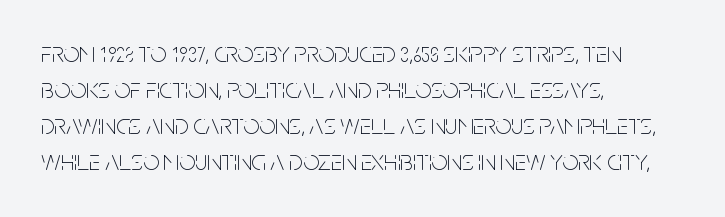
This sample has the flowing, uneven cadence of proportional lettering. The zone under the glyphs is completely vacant. The leading is moderate, giving the passage an even texture. To sum up the face: it is a sans, with no serifs. The type sits square on the baseline with zero lean. Heft: none added — not bold.
